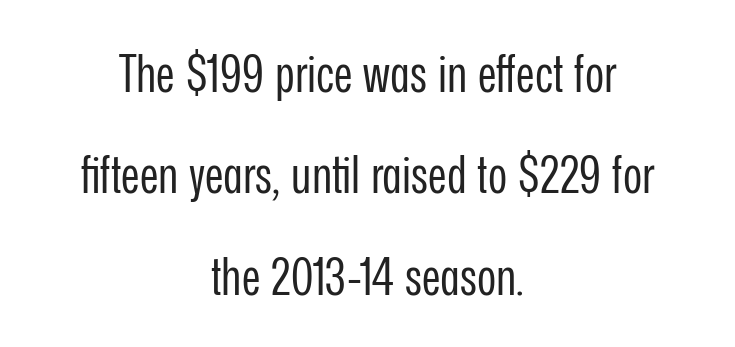
Q: Is the text bold? A: No.
Q: Is the text italic (slanted)? A: No, it is upright.
Q: Is the typeface a serif or a sans-serif typeface? A: Sans-serif.
Q: Is the text underlined? A: No.
Q: How is the paragraph aligned? A: Centered.
Q: Is the spacing between letters normal or unusually wide? A: Normal.
Q: Is the spacing between lines tight, normal or loose? A: Loose.
Q: Width (condensed, normal, or wide)? A: Condensed.
Q: Stroke contrast? A: Low.
Q: x-height? A: Medium.
Q: Monospaced? A: No.
